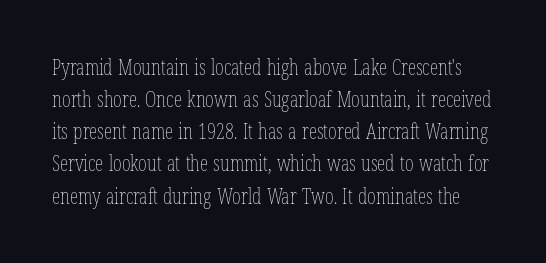
Does the leading feel generous? No, just average. Only glyphs here, with clear space below each row. No extra ink here — the face is not bold. Vertical strokes here are truly vertical. The line texture is even and compact thanks to regular tracking.
